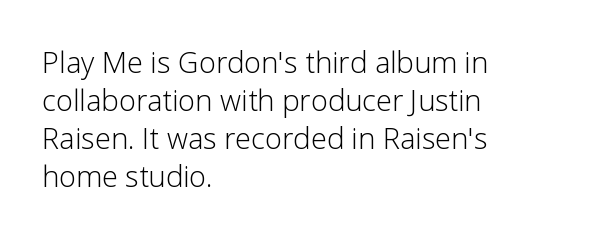
Q: Is the text bold? A: No.
Q: Is the text italic (slanted)? A: No, it is upright.
Q: Is the typeface a serif or a sans-serif typeface? A: Sans-serif.
Q: Is the text underlined? A: No.
Q: How is the paragraph aligned? A: Left-aligned.
Q: Is the spacing between letters normal or unusually wide? A: Normal.
Q: Is the spacing between lines tight, normal or loose? A: Normal.
Q: Width (condensed, normal, or wide)? A: Normal.
Q: Stroke contrast? A: Low.
Q: x-height? A: Medium.
Q: Monospaced? A: No.
